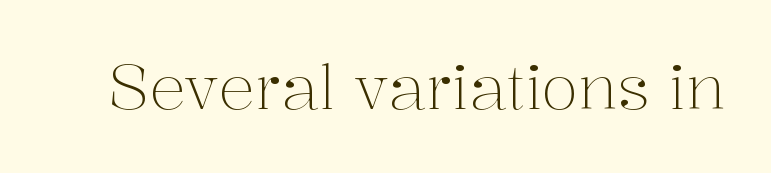
{"serif": "yes", "italic": "no", "bold": "no", "weight": "light", "width": "normal", "stroke_contrast": "medium", "x_height": "medium", "monospaced": "no", "underline": "no", "letter_spacing": "normal", "letter_spacing_em": 0.0, "glyph_px": 61}
